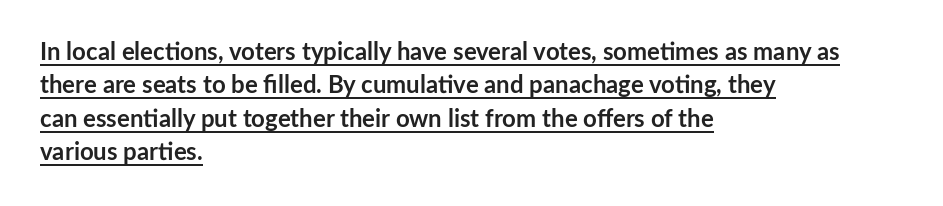
{"italic": "no", "bold": "yes", "underline": "yes", "align": "left", "line_spacing": "normal", "line_spacing_ratio": 1.39, "letter_spacing": "normal", "letter_spacing_em": 0.0, "glyph_px": 24}
